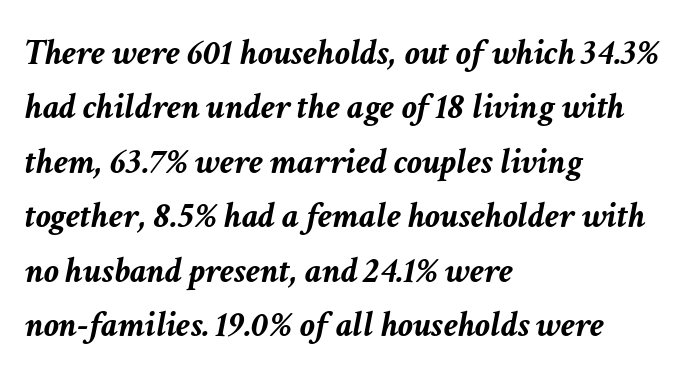
{"italic": "yes", "lean": "right", "slant_degrees": 11, "bold": "yes", "weight": "semibold", "width": "normal", "stroke_contrast": "low", "x_height": "medium", "monospaced": "no", "underline": "no", "align": "left", "line_spacing": "normal", "line_spacing_ratio": 1.47, "letter_spacing": "normal", "letter_spacing_em": 0.0, "glyph_px": 37}
